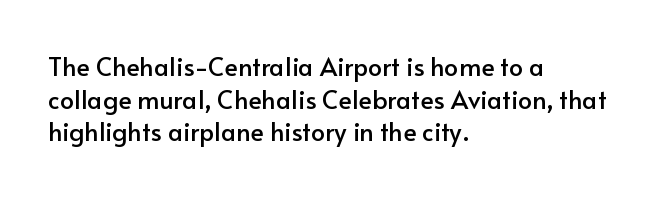
{"italic": "no", "underline": "no", "align": "left", "line_spacing": "normal", "line_spacing_ratio": 1.31, "letter_spacing": "normal", "letter_spacing_em": 0.0, "glyph_px": 25}
